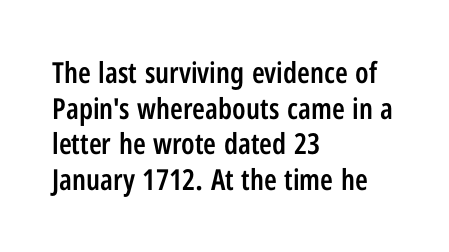
The image shows 29 px semibold, condensed sans-serif type, upright; set left-aligned, line spacing 1.23x, normal letter spacing, not underlined; low stroke contrast and a medium x-height.
